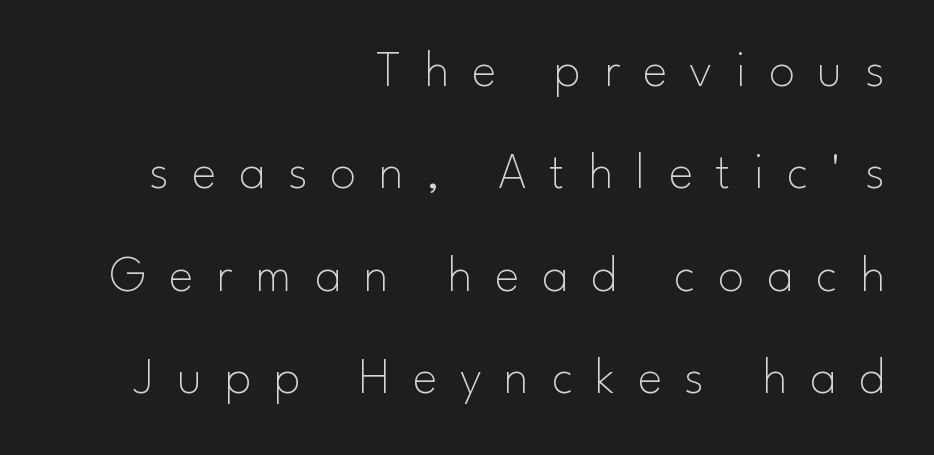
The image shows 52 px thin sans-serif type, upright; set right-aligned, loose line spacing (1.97x), unusually wide letter spacing (+0.44 em), not underlined; low stroke contrast and a small x-height.
